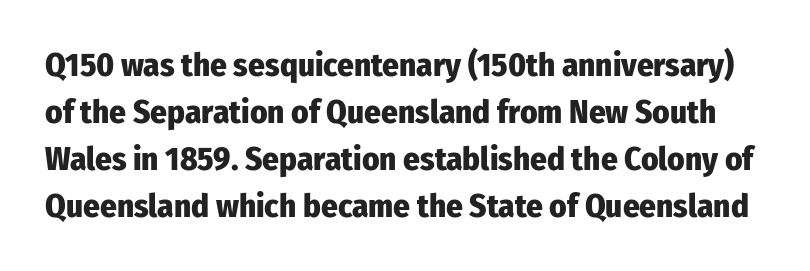
{"serif": "no", "italic": "no", "bold": "yes", "weight": "heavy", "width": "condensed", "stroke_contrast": "low", "x_height": "medium", "monospaced": "no", "underline": "no", "line_spacing": "normal", "line_spacing_ratio": 1.42, "letter_spacing": "normal", "letter_spacing_em": 0.0, "glyph_px": 33}
